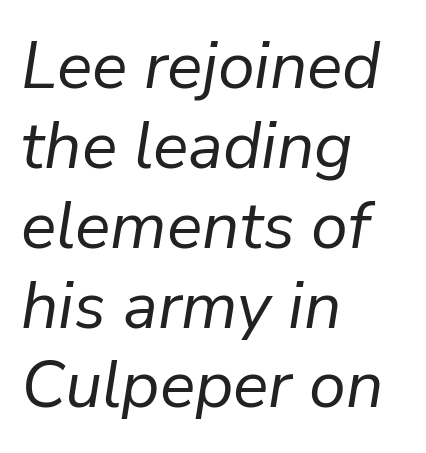
{"italic": "yes", "lean": "right", "slant_degrees": 9, "bold": "no", "weight": "regular", "width": "normal", "stroke_contrast": "low", "x_height": "medium", "monospaced": "no", "underline": "no", "align": "left", "line_spacing_ratio": 1.21, "letter_spacing": "normal", "letter_spacing_em": 0.0, "glyph_px": 66}
